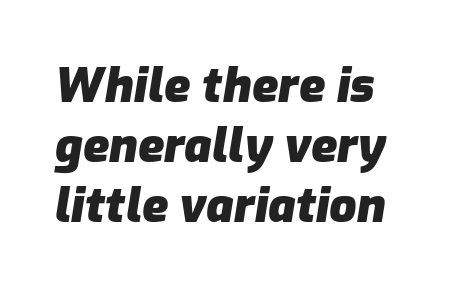
{"italic": "yes", "lean": "right", "slant_degrees": 9, "bold": "yes", "weight": "heavy", "width": "normal", "stroke_contrast": "low", "x_height": "medium", "monospaced": "no", "underline": "no", "align": "left", "line_spacing": "normal", "line_spacing_ratio": 1.25, "letter_spacing": "normal", "letter_spacing_em": 0.0, "glyph_px": 48}
